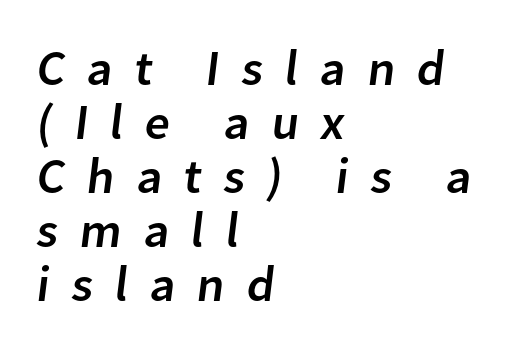
{"serif": "no", "width": "normal", "stroke_contrast": "low", "x_height": "medium", "monospaced": "no", "underline": "no", "align": "left", "line_spacing": "tight", "line_spacing_ratio": 1.08, "letter_spacing": "wide", "letter_spacing_em": 0.43, "glyph_px": 50}
